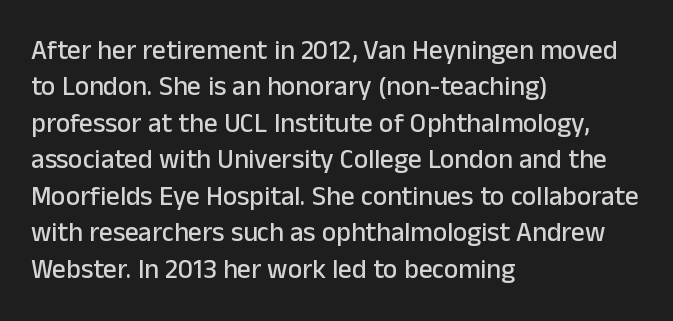
Tracking value appears to be zero — textbook default spacing. The type sits square on the baseline with zero lean. A clean baseline with only descenders dipping below it. Is the block centered? No — it sits flush against the left margin. Notice how descenders clear the ascenders below comfortably — that's standard leading.
